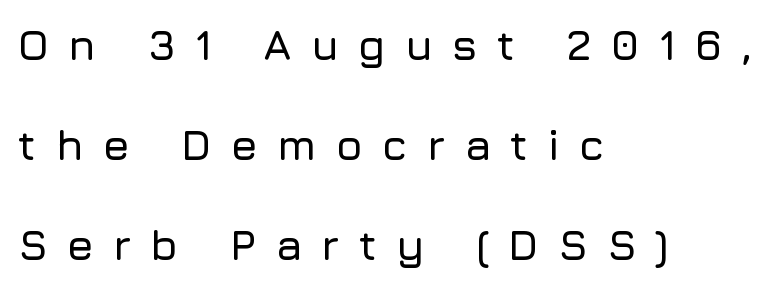
{"serif": "no", "italic": "no", "width": "normal", "stroke_contrast": "low", "x_height": "medium", "monospaced": "no", "underline": "no", "align": "left", "line_spacing": "loose", "line_spacing_ratio": 2.33, "letter_spacing": "wide", "letter_spacing_em": 0.44, "glyph_px": 43}
